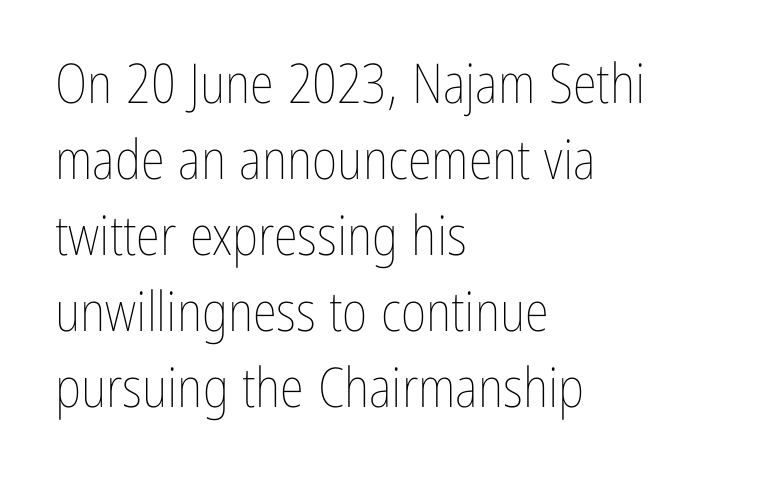
The image shows 55 px thin, condensed type, upright; set left-aligned, normal line spacing (1.38x), normal letter spacing, not underlined; low stroke contrast and a medium x-height.
